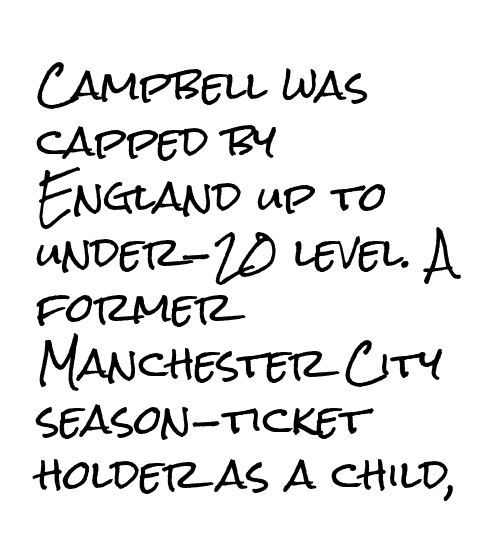
{"serif": "no", "italic": "no", "width": "condensed", "stroke_contrast": "low", "x_height": "medium", "monospaced": "no", "underline": "no", "align": "left", "line_spacing": "normal", "line_spacing_ratio": 1.39, "letter_spacing": "normal", "letter_spacing_em": 0.0, "glyph_px": 40}
